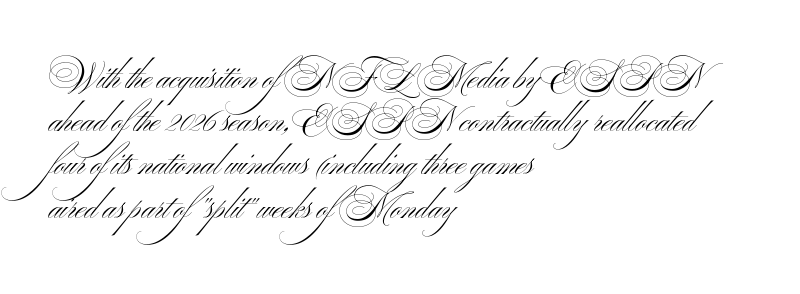
Q: Is the text bold? A: No.
Q: Is the text italic (slanted)? A: Yes.
Q: Is the typeface a serif or a sans-serif typeface? A: Sans-serif.
Q: Is the text underlined? A: No.
Q: How is the paragraph aligned? A: Left-aligned.
Q: Is the spacing between letters normal or unusually wide? A: Normal.
Q: Is the spacing between lines tight, normal or loose? A: Normal.
Q: Width (condensed, normal, or wide)? A: Wide.
Q: Stroke contrast? A: Medium.
Q: x-height? A: Small.
Q: Monospaced? A: No.
